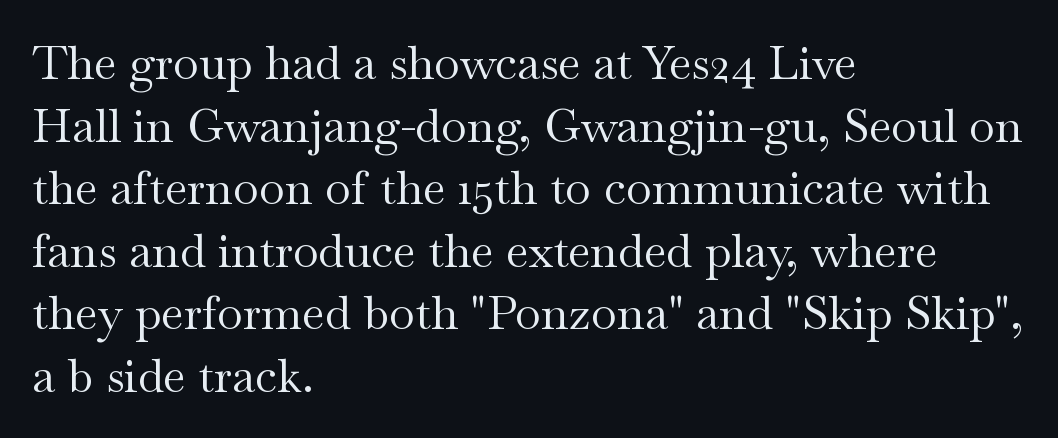
Q: Is the text bold? A: No.
Q: Is the text italic (slanted)? A: No, it is upright.
Q: Is the typeface a serif or a sans-serif typeface? A: Serif.
Q: Is the text underlined? A: No.
Q: How is the paragraph aligned? A: Left-aligned.
Q: Is the spacing between letters normal or unusually wide? A: Normal.
Q: Is the spacing between lines tight, normal or loose? A: Normal.
Q: Width (condensed, normal, or wide)? A: Wide.
Q: Stroke contrast? A: Medium.
Q: x-height? A: Small.
Q: Monospaced? A: No.
